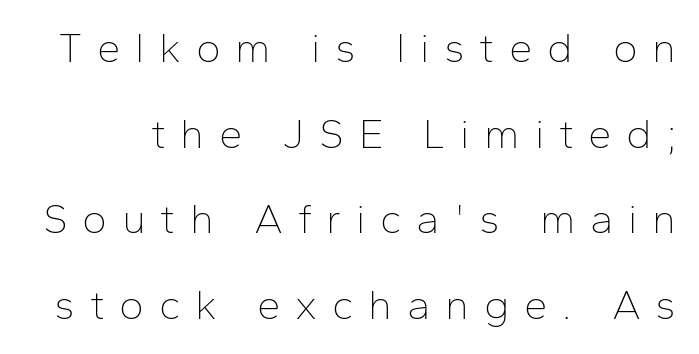
{"serif": "no", "italic": "no", "bold": "no", "weight": "thin", "width": "normal", "stroke_contrast": "low", "x_height": "medium", "monospaced": "no", "underline": "no", "line_spacing": "loose", "line_spacing_ratio": 2.04, "letter_spacing": "wide", "letter_spacing_em": 0.35, "glyph_px": 42}
